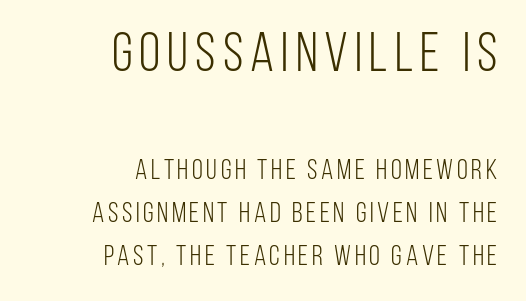
{"serif": "no", "italic": "no", "bold": "no", "weight": "light", "width": "condensed", "stroke_contrast": "low", "x_height": "large", "monospaced": "no", "underline": "no", "align": "right", "line_spacing": "normal", "line_spacing_ratio": 1.54, "larger_block": "first", "size_ratio": 1.96, "glyph_px": 55}
